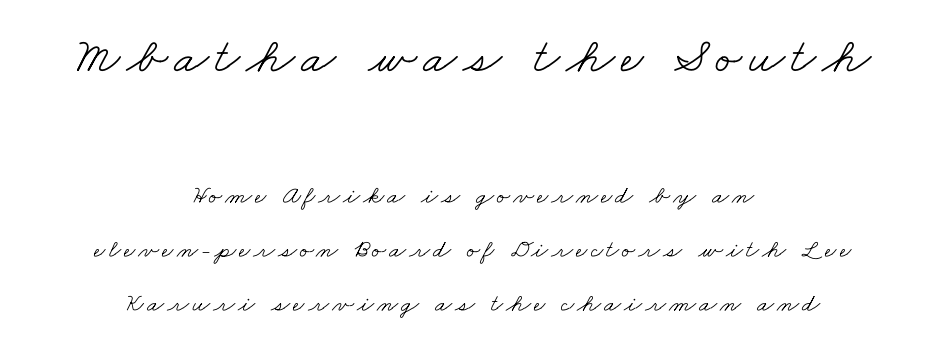
Q: Is the text bold? A: No.
Q: Is the typeface a serif or a sans-serif typeface? A: Serif.
Q: Is the text underlined? A: No.
Q: How is the paragraph aligned? A: Centered.
Q: Is the spacing between lines tight, normal or loose? A: Loose.
Q: Which block of text is set in a larger size, the first (top) or the second (bottom)? A: The first (top) one.
Q: Width (condensed, normal, or wide)? A: Wide.
Q: Stroke contrast? A: Low.
Q: x-height? A: Small.
Q: Monospaced? A: No.
